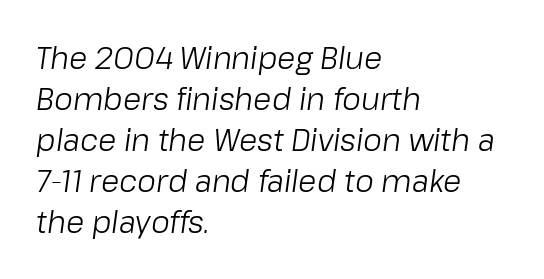
{"italic": "yes", "lean": "right", "slant_degrees": 8, "bold": "no", "weight": "light", "width": "normal", "stroke_contrast": "low", "x_height": "medium", "monospaced": "no", "underline": "no", "align": "left", "line_spacing": "normal", "line_spacing_ratio": 1.37, "letter_spacing": "normal", "letter_spacing_em": 0.0, "glyph_px": 30}
